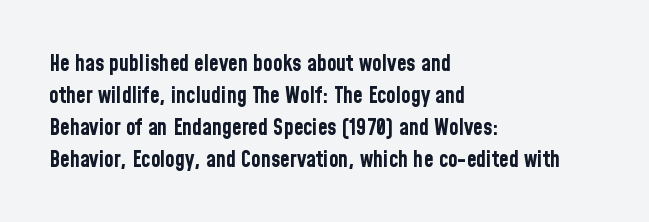
{"italic": "no", "bold": "yes", "underline": "no", "align": "left", "line_spacing": "normal", "line_spacing_ratio": 1.46, "letter_spacing": "normal", "letter_spacing_em": 0.0, "glyph_px": 22}
